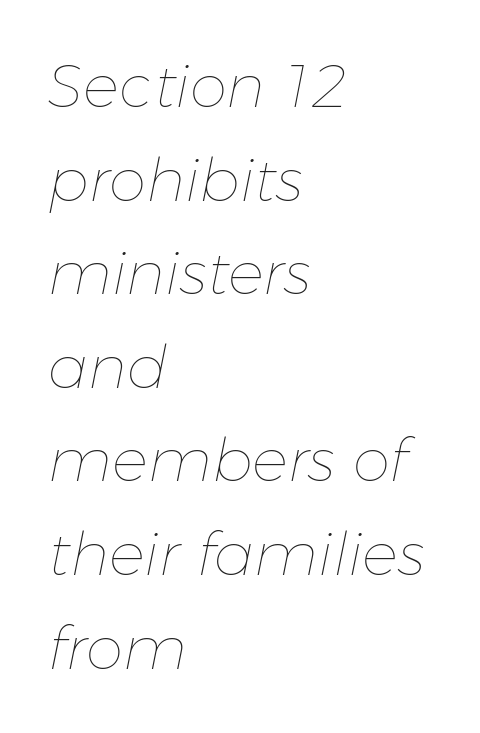
Q: Is the text bold? A: No.
Q: Is the text italic (slanted)? A: Yes, it leans right by about 11 degrees.
Q: Is the text underlined? A: No.
Q: How is the paragraph aligned? A: Left-aligned.
Q: Is the spacing between letters normal or unusually wide? A: Normal.
Q: Is the spacing between lines tight, normal or loose? A: Normal.
Q: Width (condensed, normal, or wide)? A: Normal.
Q: Stroke contrast? A: Low.
Q: x-height? A: Medium.
Q: Monospaced? A: No.
